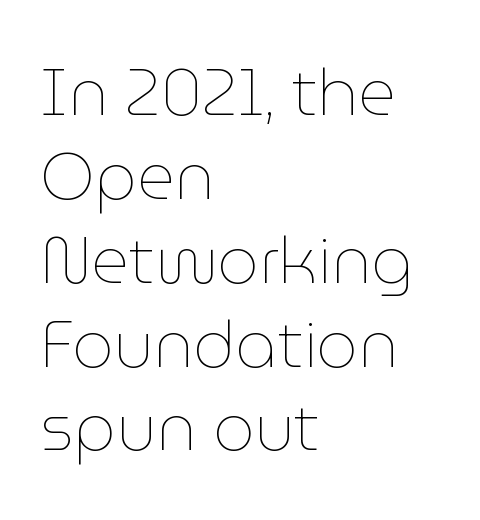
Whoever set this chose a conventional vertical rhythm. Letters have the restrained weight of plain body copy at most. A typesetter would call this zero additional tracking. The face used here is proportionally spaced, like ordinary book or web type.
